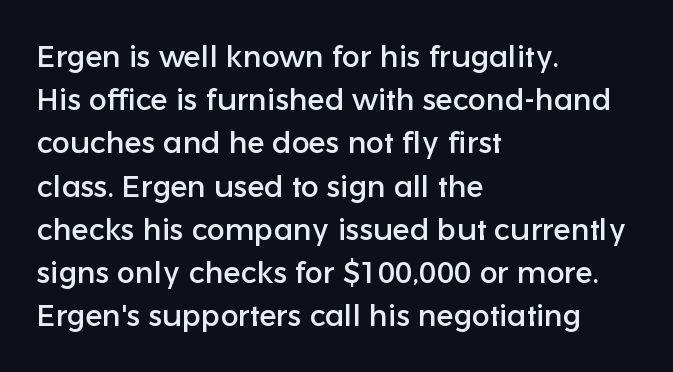
{"serif": "no", "italic": "no", "width": "normal", "stroke_contrast": "low", "x_height": "medium", "monospaced": "no", "underline": "no", "align": "left", "line_spacing": "normal", "line_spacing_ratio": 1.44, "letter_spacing": "normal", "letter_spacing_em": 0.0, "glyph_px": 30}
